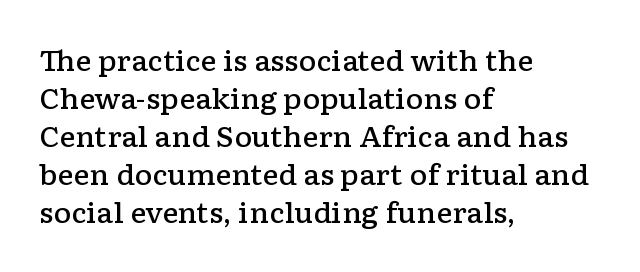
The lines sit at an ordinary, default distance from one another. Compared with typical body copy, the letter spacing here is the same. Casual observation: everything's shoved over to the left. The lettering stays uniformly vertical, giving the passage a roman look.
